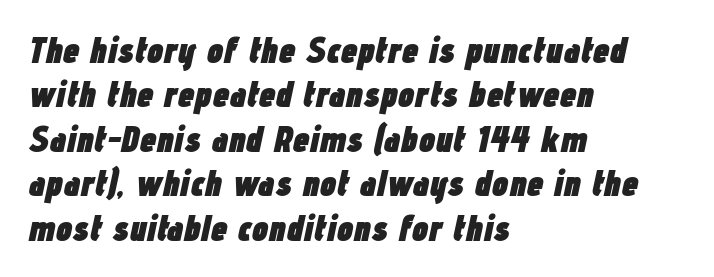
The image shows 37 px heavy, condensed type, italic (leaning right); set left-aligned, line spacing 1.2x, normal letter spacing, not underlined; low stroke contrast and a medium x-height.
